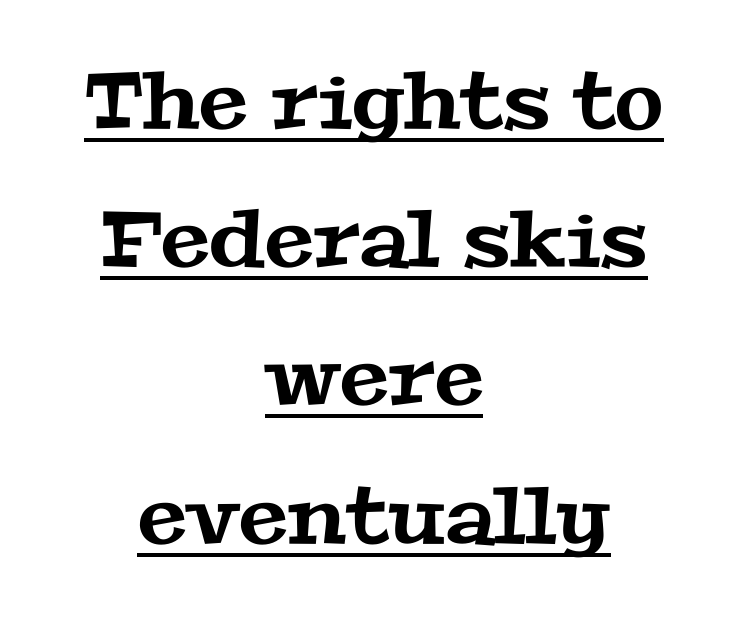
Stroke terminals: seriffed. There is no visible air inserted between adjacent glyphs. Is the block centered? Yes — each line is placed symmetrically about the middle. What decoration does the sample have? An underline. Varying glyph widths throughout — classic text-font behaviour.
